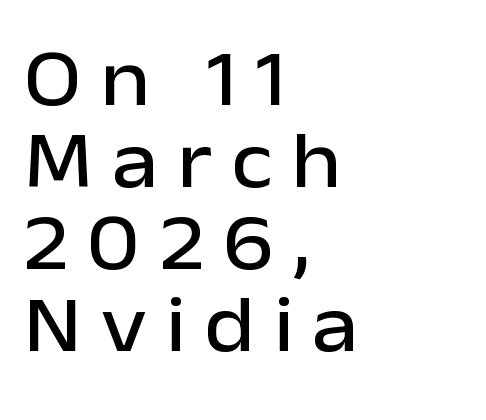
{"serif": "no", "italic": "no", "width": "normal", "stroke_contrast": "low", "x_height": "medium", "monospaced": "no", "underline": "no", "align": "left", "line_spacing": "tight", "line_spacing_ratio": 1.04, "letter_spacing": "wide", "letter_spacing_em": 0.24, "glyph_px": 79}
